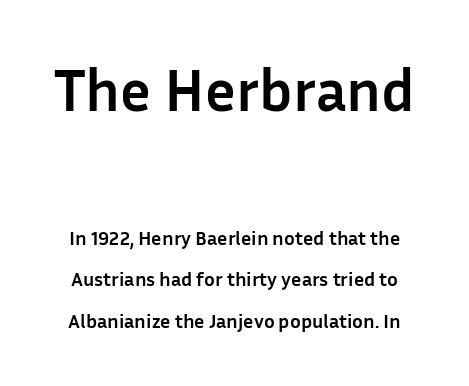
Q: Is the text bold? A: Yes.
Q: Is the text italic (slanted)? A: No, it is upright.
Q: Is the typeface a serif or a sans-serif typeface? A: Sans-serif.
Q: Is the text underlined? A: No.
Q: Is the spacing between letters normal or unusually wide? A: Normal.
Q: Is the spacing between lines tight, normal or loose? A: Loose.
Q: Which block of text is set in a larger size, the first (top) or the second (bottom)? A: The first (top) one.
Q: Width (condensed, normal, or wide)? A: Normal.
Q: Stroke contrast? A: Low.
Q: x-height? A: Medium.
Q: Monospaced? A: No.
